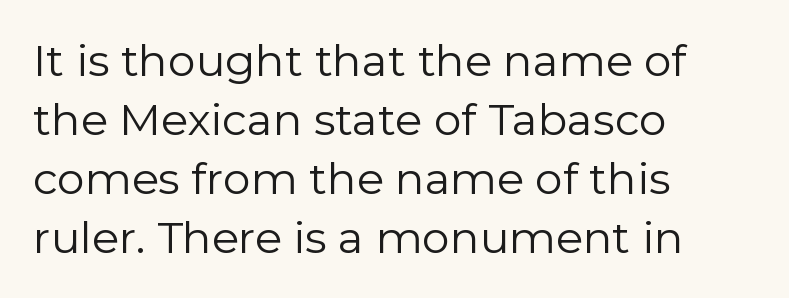
The image shows 44 px regular-weight sans-serif type, upright; set left-aligned, normal line spacing (1.34x), normal letter spacing, not underlined; low stroke contrast and a medium x-height.
